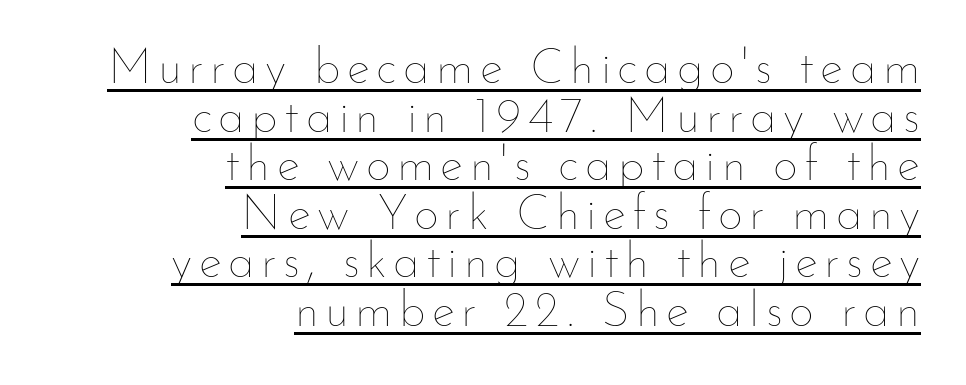
The image shows 49 px thin type, upright; set right-aligned, tight line spacing (0.99x), underlined; low stroke contrast and a small x-height.
